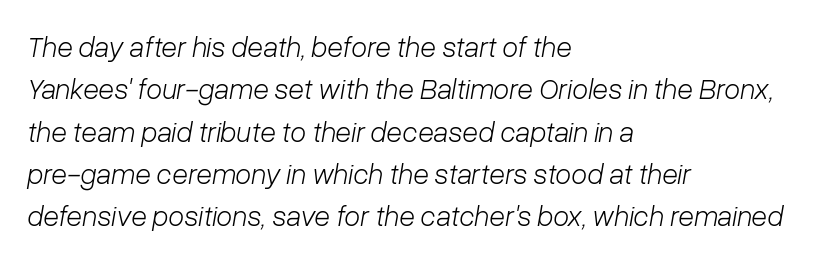
Q: Is the text bold? A: No.
Q: Is the text italic (slanted)? A: Yes, it leans right by about 10 degrees.
Q: Is the text underlined? A: No.
Q: How is the paragraph aligned? A: Left-aligned.
Q: Is the spacing between letters normal or unusually wide? A: Normal.
Q: Is the spacing between lines tight, normal or loose? A: Normal.
Q: Width (condensed, normal, or wide)? A: Normal.
Q: Stroke contrast? A: Low.
Q: x-height? A: Medium.
Q: Monospaced? A: No.
